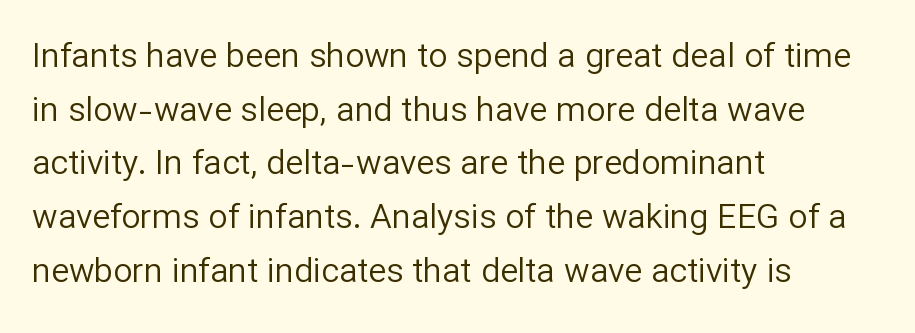
{"serif": "no", "italic": "no", "bold": "no", "weight": "regular", "width": "normal", "stroke_contrast": "low", "x_height": "medium", "monospaced": "no", "underline": "no", "align": "left", "line_spacing": "normal", "line_spacing_ratio": 1.58, "letter_spacing": "normal", "letter_spacing_em": 0.0, "glyph_px": 34}
